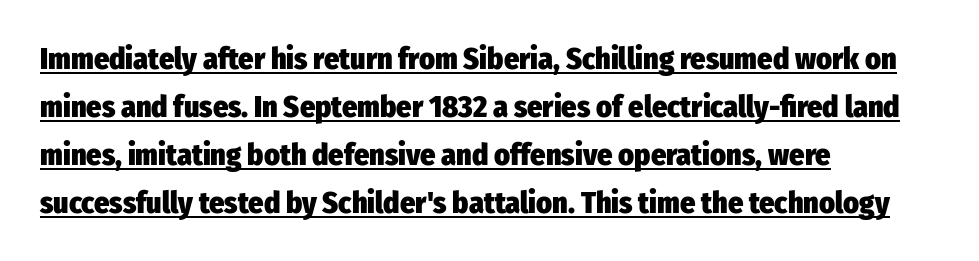
{"serif": "no", "italic": "no", "bold": "yes", "weight": "heavy", "width": "condensed", "stroke_contrast": "low", "x_height": "medium", "monospaced": "no", "underline": "yes", "align": "left", "line_spacing": "normal", "line_spacing_ratio": 1.6, "letter_spacing": "normal", "letter_spacing_em": 0.0, "glyph_px": 30}
